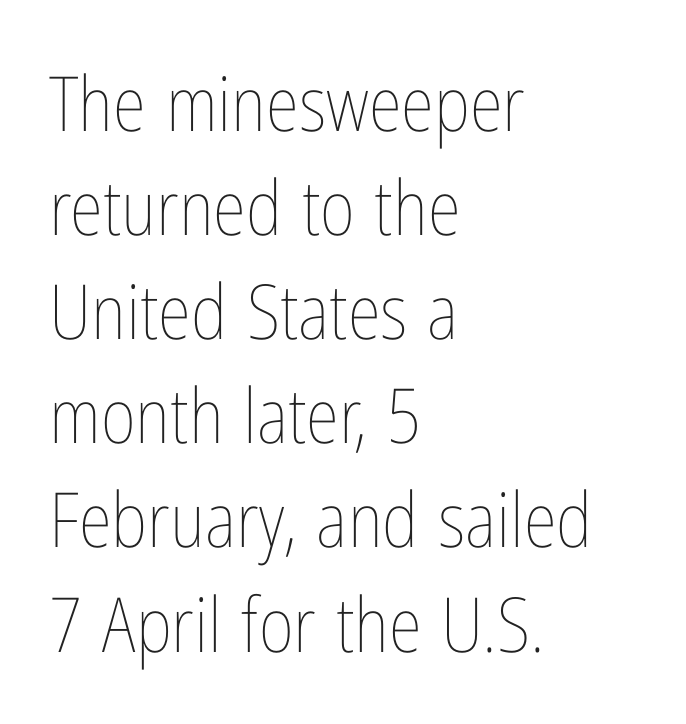
The image shows 76 px thin, condensed type, upright; set left-aligned, normal line spacing (1.37x), normal letter spacing, not underlined; low stroke contrast and a medium x-height.
